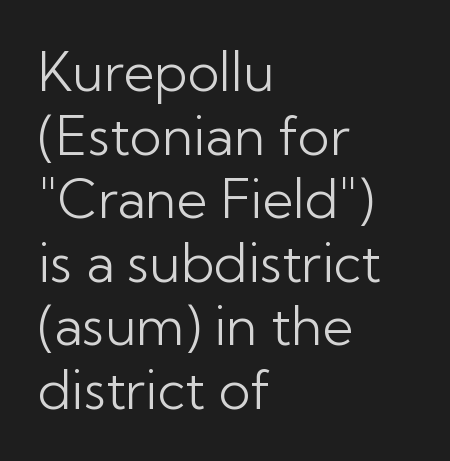
Q: Is the text bold? A: No.
Q: Is the text italic (slanted)? A: No, it is upright.
Q: Is the typeface a serif or a sans-serif typeface? A: Sans-serif.
Q: Is the text underlined? A: No.
Q: How is the paragraph aligned? A: Left-aligned.
Q: Is the spacing between letters normal or unusually wide? A: Normal.
Q: Width (condensed, normal, or wide)? A: Normal.
Q: Stroke contrast? A: Low.
Q: x-height? A: Medium.
Q: Monospaced? A: No.
